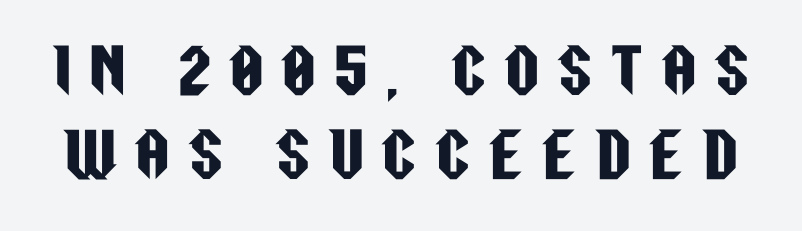
{"serif": "no", "italic": "no", "width": "condensed", "stroke_contrast": "low", "x_height": "large", "monospaced": "no", "underline": "no", "line_spacing": "normal", "line_spacing_ratio": 1.43, "letter_spacing": "wide", "letter_spacing_em": 0.33, "glyph_px": 59}
